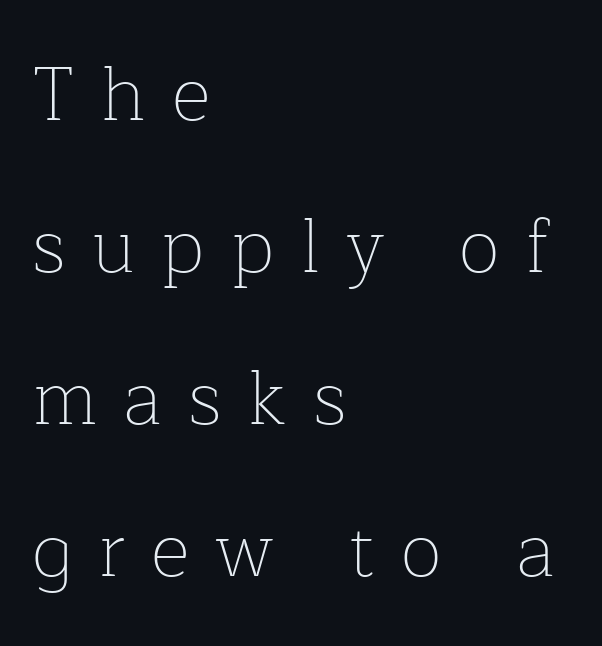
{"serif": "yes", "italic": "no", "bold": "no", "weight": "thin", "width": "normal", "stroke_contrast": "low", "x_height": "medium", "monospaced": "no", "underline": "no", "align": "left", "line_spacing": "loose", "line_spacing_ratio": 2.0, "letter_spacing": "wide", "letter_spacing_em": 0.34, "glyph_px": 76}
